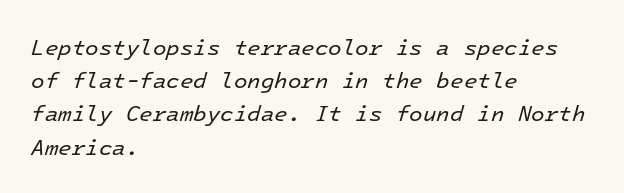
Q: Is the text bold? A: No.
Q: Is the text italic (slanted)? A: Yes, it leans right by about 16 degrees.
Q: Is the text underlined? A: No.
Q: How is the paragraph aligned? A: Left-aligned.
Q: Is the spacing between letters normal or unusually wide? A: Normal.
Q: Is the spacing between lines tight, normal or loose? A: Normal.
